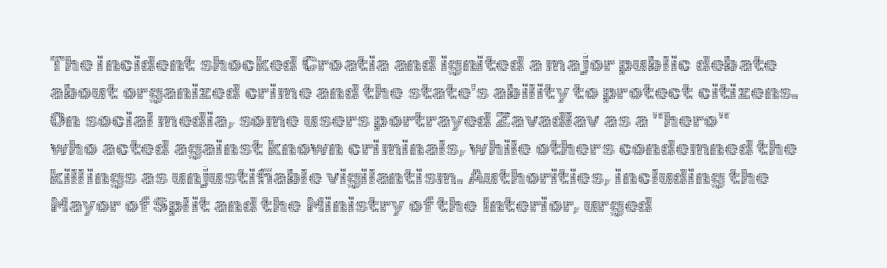
Normally led — the rows are evenly, conventionally spaced. Underlining? Definitely not there. The axis of the letterforms is exactly vertical. The passage is arranged the way most books set body copy — flush left. Default kerning and tracking; the words read as compact shapes.
